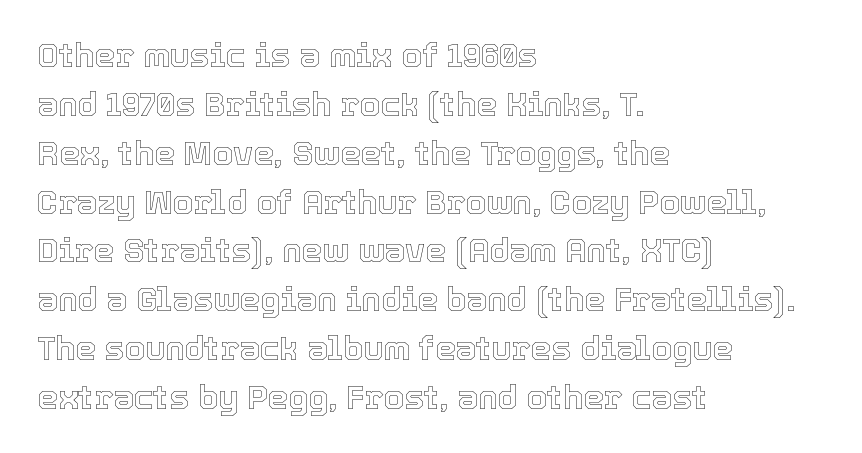
The image shows 33 px text type, upright; set left-aligned, normal line spacing (1.48x), normal letter spacing, not underlined; a medium x-height.
